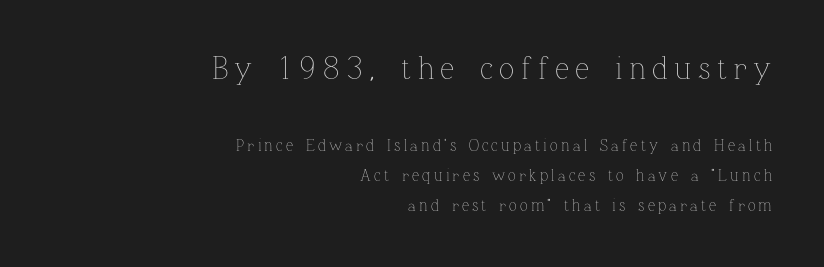
The image shows 32 px thin type, upright; set right-aligned, line spacing 1.87x, unusually wide letter spacing (+0.2 em), not underlined; the first (top) block is 2.0x larger; low stroke contrast and a medium x-height.
